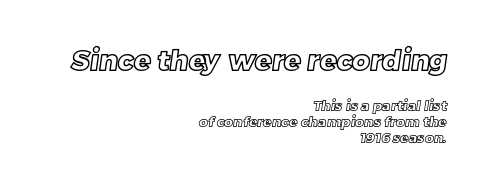
Q: Is the text underlined? A: No.
Q: How is the paragraph aligned? A: Right-aligned.
Q: Is the spacing between letters normal or unusually wide? A: Normal.
Q: Which block of text is set in a larger size, the first (top) or the second (bottom)? A: The first (top) one.
Q: Width (condensed, normal, or wide)? A: Normal.
Q: x-height? A: Large.
Q: Monospaced? A: No.
